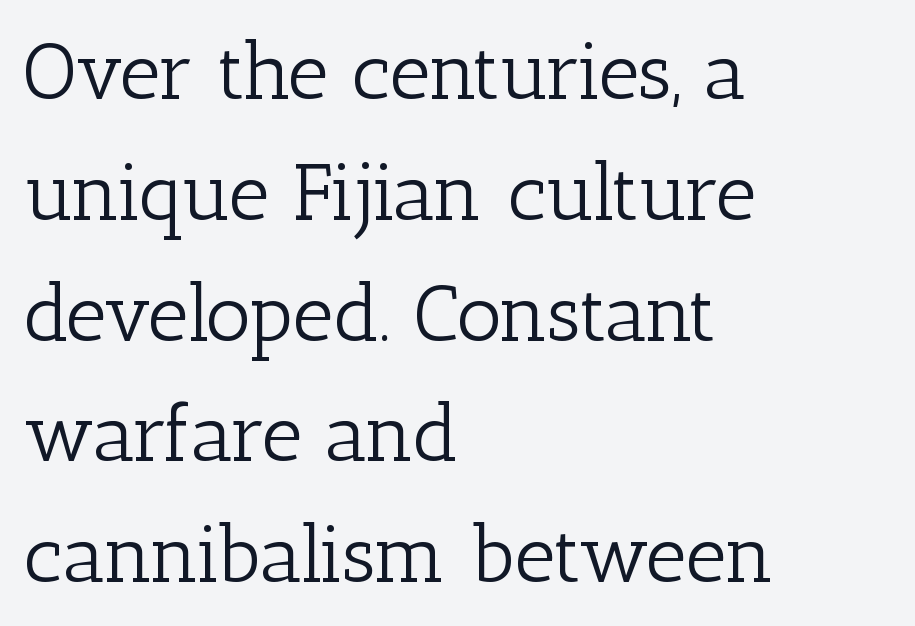
The image shows 80 px light serif type, upright; set left-aligned, normal line spacing (1.51x), normal letter spacing, not underlined; low stroke contrast and a medium x-height.
